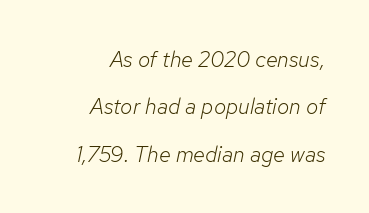
{"italic": "yes", "lean": "right", "slant_degrees": 12, "bold": "no", "underline": "no", "align": "right", "line_spacing": "loose", "line_spacing_ratio": 2.15, "letter_spacing": "normal", "letter_spacing_em": 0.0, "glyph_px": 22}
